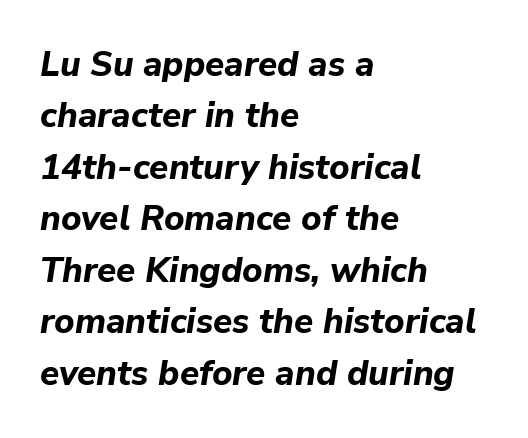
Q: Is the text bold? A: Yes.
Q: Is the text italic (slanted)? A: Yes, it leans right by about 9 degrees.
Q: Is the text underlined? A: No.
Q: How is the paragraph aligned? A: Left-aligned.
Q: Is the spacing between letters normal or unusually wide? A: Normal.
Q: Is the spacing between lines tight, normal or loose? A: Normal.
Q: Width (condensed, normal, or wide)? A: Normal.
Q: Stroke contrast? A: Low.
Q: x-height? A: Medium.
Q: Monospaced? A: No.
